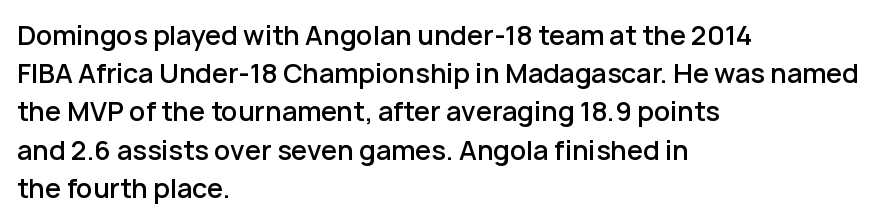
Q: Is the text bold? A: Semi-bold.
Q: Is the text italic (slanted)? A: No, it is upright.
Q: Is the text underlined? A: No.
Q: How is the paragraph aligned? A: Left-aligned.
Q: Is the spacing between letters normal or unusually wide? A: Normal.
Q: Is the spacing between lines tight, normal or loose? A: Normal.
